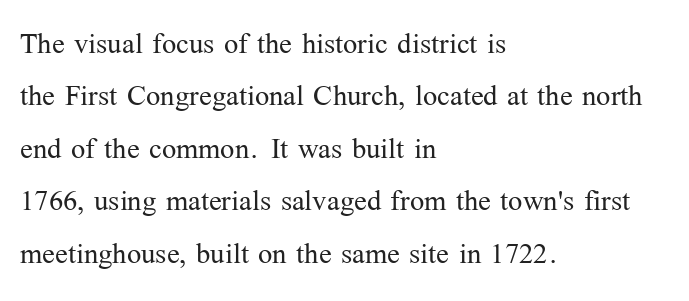
The image shows 38 px light serif type, upright; set left-aligned, normal line spacing (1.38x), normal letter spacing, not underlined; medium stroke contrast and a medium x-height.
